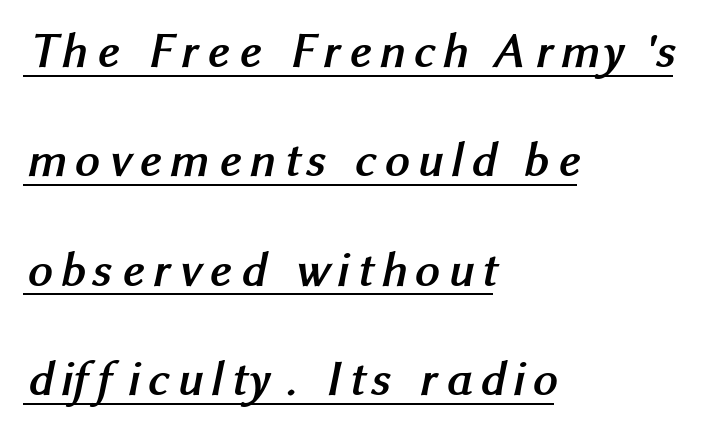
{"serif": "no", "bold": "yes", "weight": "semibold", "width": "normal", "stroke_contrast": "medium", "x_height": "medium", "monospaced": "no", "underline": "yes", "align": "left", "line_spacing": "loose", "line_spacing_ratio": 2.23, "glyph_px": 49}
